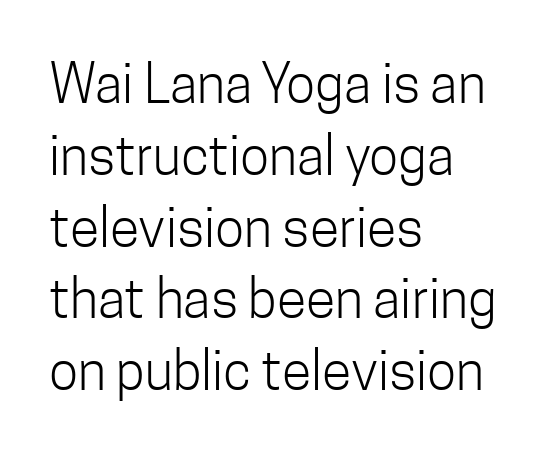
Q: Is the text bold? A: No.
Q: Is the text italic (slanted)? A: No, it is upright.
Q: Is the typeface a serif or a sans-serif typeface? A: Sans-serif.
Q: Is the text underlined? A: No.
Q: How is the paragraph aligned? A: Left-aligned.
Q: Is the spacing between letters normal or unusually wide? A: Normal.
Q: Is the spacing between lines tight, normal or loose? A: Normal.
Q: Width (condensed, normal, or wide)? A: Condensed.
Q: Stroke contrast? A: Low.
Q: x-height? A: Medium.
Q: Monospaced? A: No.
